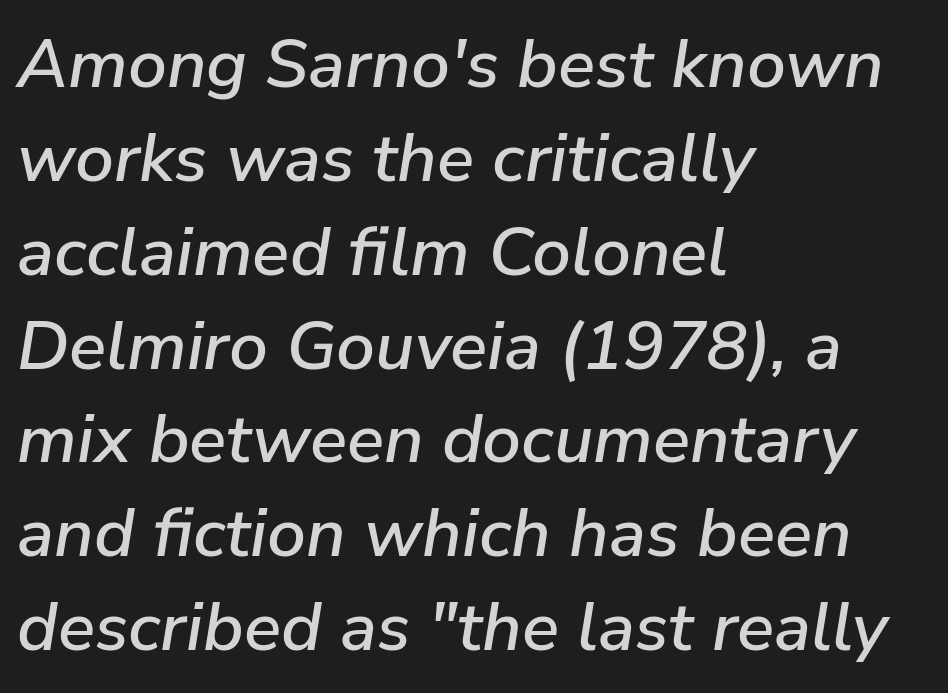
{"italic": "yes", "lean": "right", "slant_degrees": 9, "width": "normal", "stroke_contrast": "low", "x_height": "medium", "monospaced": "no", "underline": "no", "align": "left", "line_spacing": "normal", "line_spacing_ratio": 1.36, "letter_spacing": "normal", "letter_spacing_em": 0.0, "glyph_px": 69}
